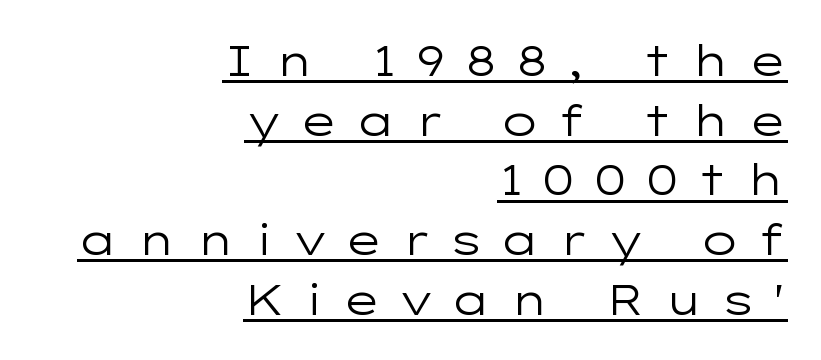
{"serif": "no", "italic": "no", "bold": "no", "weight": "regular", "width": "wide", "stroke_contrast": "low", "x_height": "medium", "monospaced": "no", "underline": "yes", "align": "right", "line_spacing": "normal", "line_spacing_ratio": 1.42, "letter_spacing": "wide", "letter_spacing_em": 0.41, "glyph_px": 42}
